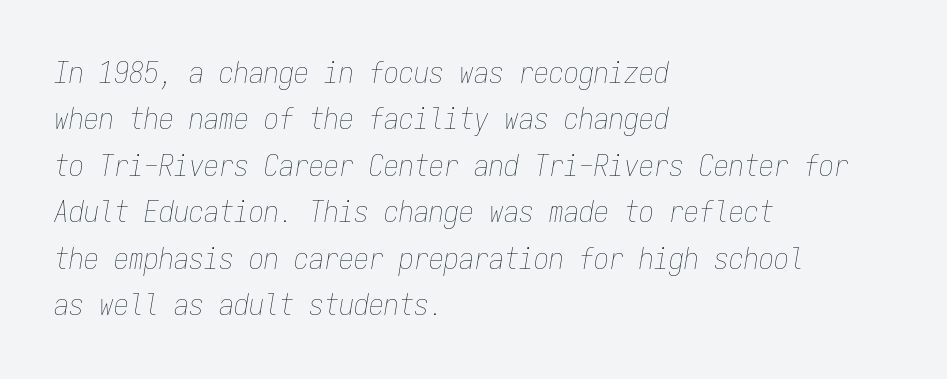
This sample is left-justified, so line endings fall wherever the words run out. No extra tracking has been applied to these lines. Looks like terminal output: every glyph gets an equal slot. This sample keeps an unexceptional amount of space between lines.
